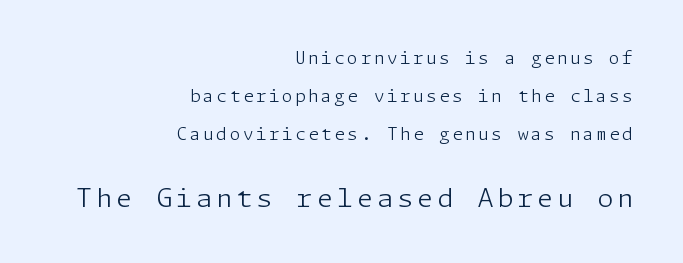
Q: Is the text bold? A: No.
Q: Is the text italic (slanted)? A: No, it is upright.
Q: Is the text underlined? A: No.
Q: How is the paragraph aligned? A: Right-aligned.
Q: Is the spacing between lines tight, normal or loose? A: Loose.
Q: Which block of text is set in a larger size, the first (top) or the second (bottom)? A: The second (bottom) one.
